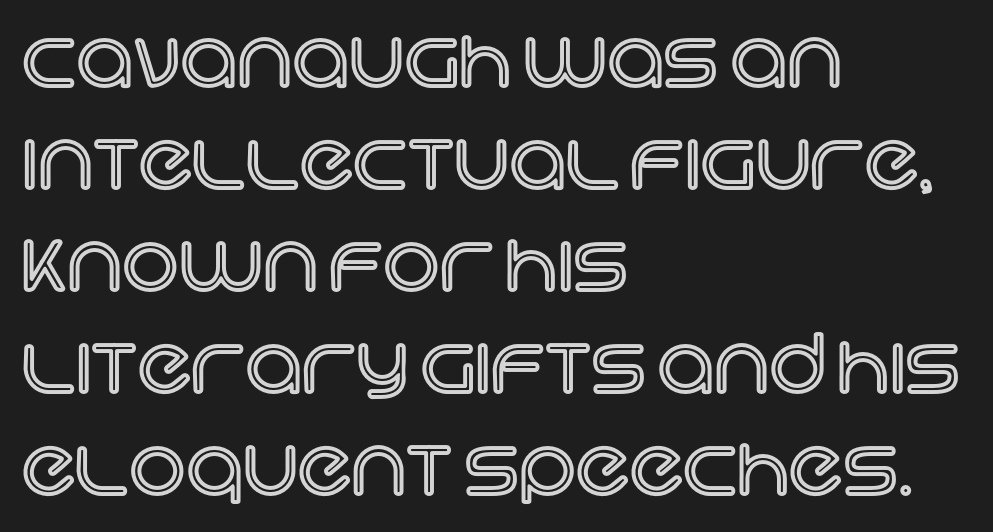
Q: Is the text italic (slanted)? A: No, it is upright.
Q: Is the text underlined? A: No.
Q: How is the paragraph aligned? A: Left-aligned.
Q: Is the spacing between letters normal or unusually wide? A: Normal.
Q: Is the spacing between lines tight, normal or loose? A: Normal.
Q: Width (condensed, normal, or wide)? A: Normal.
Q: x-height? A: Large.
Q: Monospaced? A: No.
